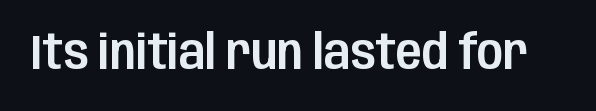
Q: Is the text italic (slanted)? A: No, it is upright.
Q: Is the typeface a serif or a sans-serif typeface? A: Sans-serif.
Q: Is the text underlined? A: No.
Q: Is the spacing between letters normal or unusually wide? A: Normal.
Q: Width (condensed, normal, or wide)? A: Condensed.
Q: Stroke contrast? A: Low.
Q: x-height? A: Large.
Q: Monospaced? A: No.
